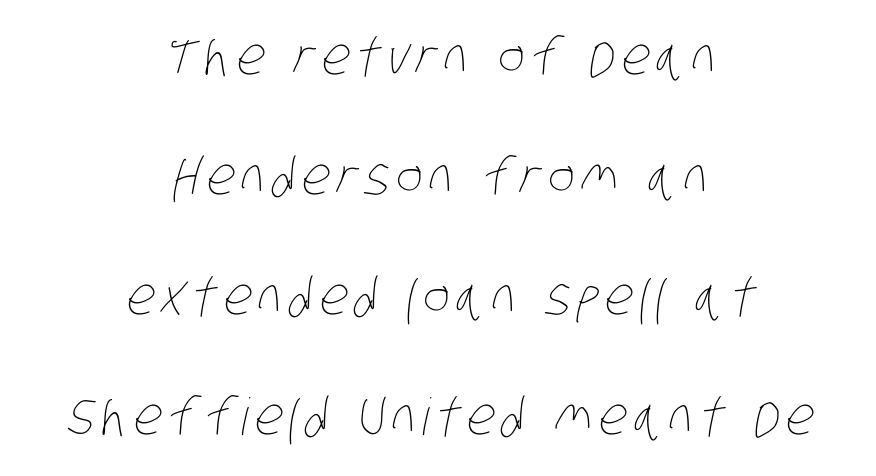
The words here are not underlined. The face used here is proportionally spaced, like ordinary book or web type. The space between consecutive lines is lavish. This sample is center-justified, so both line endings float freely.
